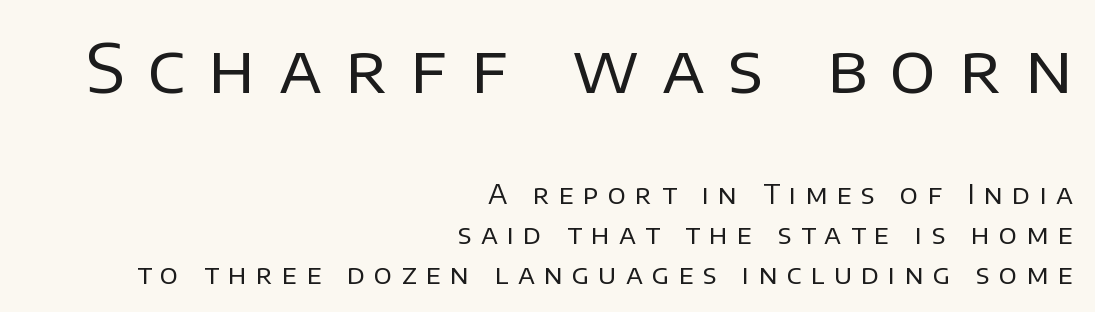
The image shows 68 px regular-weight sans-serif type, upright; set right-aligned, normal line spacing (1.47x), unusually wide letter spacing (+0.34 em), not underlined; the first (top) block is 2.52x larger; low stroke contrast and a large x-height.
